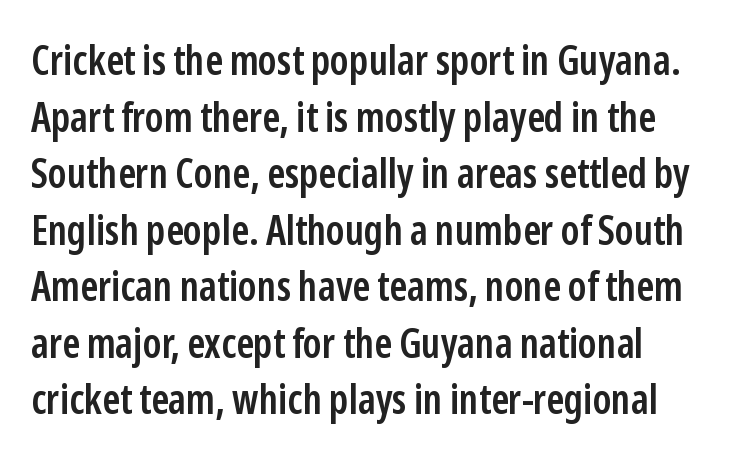
Q: Is the text bold? A: Semi-bold.
Q: Is the text italic (slanted)? A: No, it is upright.
Q: Is the typeface a serif or a sans-serif typeface? A: Sans-serif.
Q: Is the text underlined? A: No.
Q: How is the paragraph aligned? A: Left-aligned.
Q: Is the spacing between letters normal or unusually wide? A: Normal.
Q: Is the spacing between lines tight, normal or loose? A: Normal.
Q: Width (condensed, normal, or wide)? A: Condensed.
Q: Stroke contrast? A: Low.
Q: x-height? A: Medium.
Q: Monospaced? A: No.
